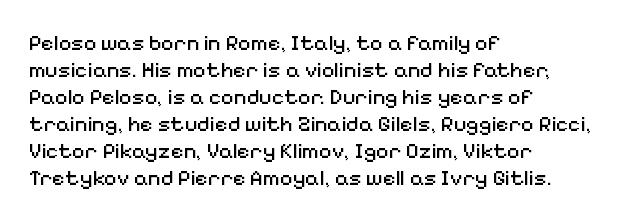
{"italic": "no", "bold": "no", "underline": "no", "align": "left", "line_spacing_ratio": 1.23, "letter_spacing": "normal", "letter_spacing_em": 0.0, "glyph_px": 22}
